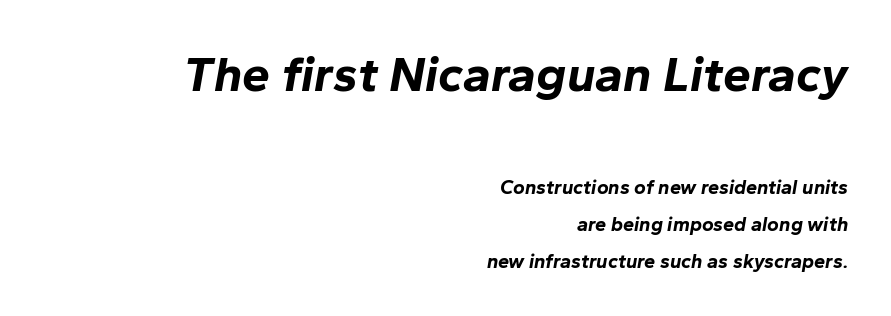
Does extra space separate the letters? No, they use regular spacing. This sample has the flowing, uneven cadence of proportional lettering. Which of the two is more prominent by size? The first, at the top. Caption: bold face, heavy strokes. Notice how the passage keeps a crisp vertical edge on the right only. The glyphs look as if they've been sheared to an angle.
